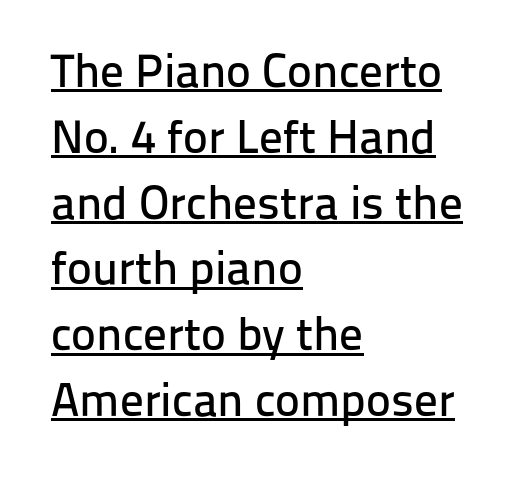
Q: Is the text italic (slanted)? A: No, it is upright.
Q: Is the typeface a serif or a sans-serif typeface? A: Sans-serif.
Q: Is the text underlined? A: Yes.
Q: How is the paragraph aligned? A: Left-aligned.
Q: Is the spacing between letters normal or unusually wide? A: Normal.
Q: Is the spacing between lines tight, normal or loose? A: Normal.
Q: Width (condensed, normal, or wide)? A: Normal.
Q: Stroke contrast? A: Low.
Q: x-height? A: Medium.
Q: Monospaced? A: No.
